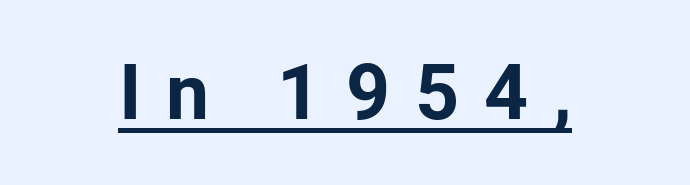
{"serif": "no", "italic": "no", "bold": "yes", "weight": "bold", "width": "normal", "stroke_contrast": "low", "x_height": "medium", "monospaced": "no", "underline": "yes", "letter_spacing": "wide", "letter_spacing_em": 0.32, "glyph_px": 77}
